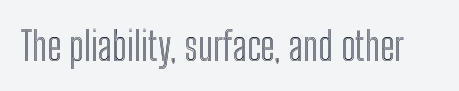
The image shows 40 px condensed type, upright; set normal letter spacing, not underlined; a medium x-height.
